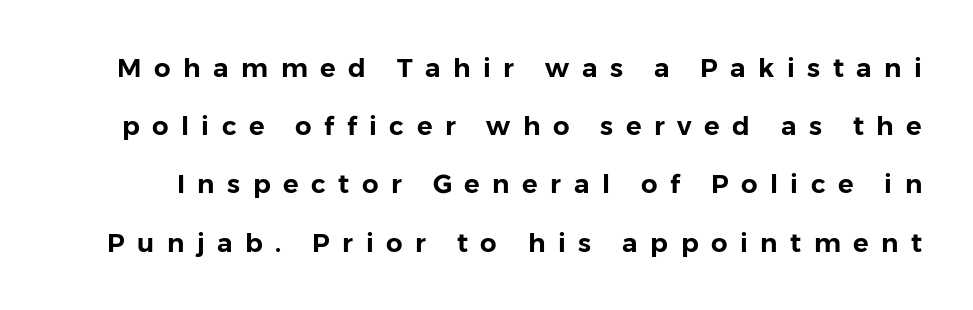
The lettering stays uniformly vertical, giving the passage a roman look. Clear beneath every line of the passage. Airy leading. The type is letterspaced generously, with wide tracking.
